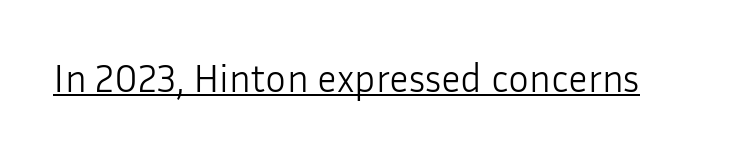
The image shows 39 px light sans-serif type, upright; set normal letter spacing, underlined; low stroke contrast and a medium x-height.
